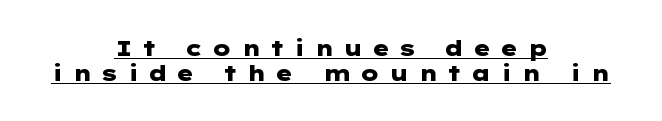
Q: Is the text bold? A: Yes.
Q: Is the text italic (slanted)? A: No, it is upright.
Q: Is the text underlined? A: Yes.
Q: How is the paragraph aligned? A: Centered.
Q: Is the spacing between letters normal or unusually wide? A: Unusually wide.
Q: Is the spacing between lines tight, normal or loose? A: Tight.
